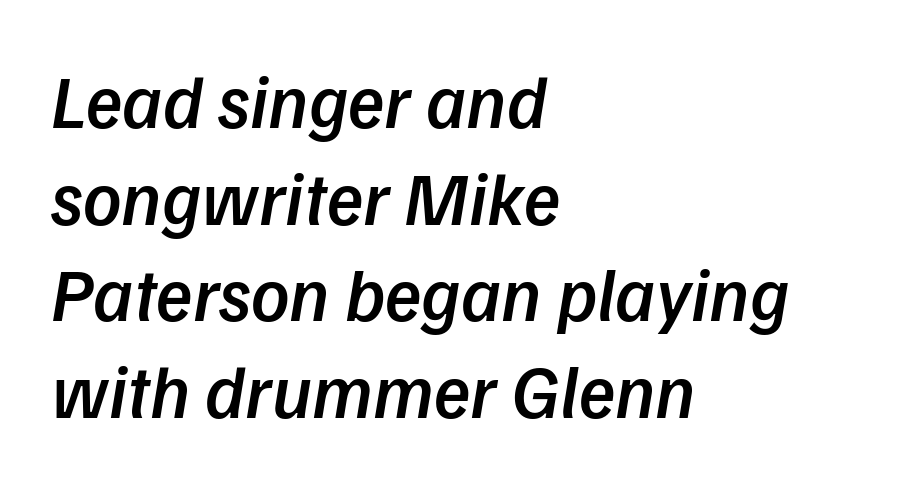
The image shows 75 px semibold type, italic (leaning right); set left-aligned, normal line spacing (1.29x), normal letter spacing, not underlined; low stroke contrast and a medium x-height.
